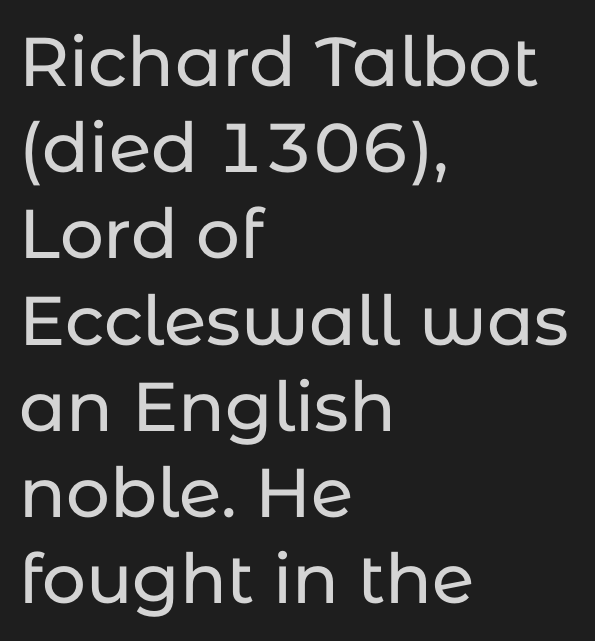
Q: Is the text italic (slanted)? A: No, it is upright.
Q: Is the typeface a serif or a sans-serif typeface? A: Sans-serif.
Q: Is the text underlined? A: No.
Q: How is the paragraph aligned? A: Left-aligned.
Q: Is the spacing between letters normal or unusually wide? A: Normal.
Q: Is the spacing between lines tight, normal or loose? A: Normal.
Q: Width (condensed, normal, or wide)? A: Normal.
Q: Stroke contrast? A: Low.
Q: x-height? A: Medium.
Q: Monospaced? A: No.
